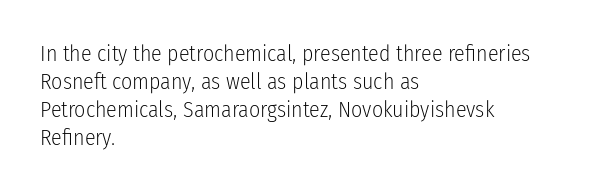
No extra ink here — the face is not bold. Students, observe: this is what conventionally led text looks like. Visually the block forms a straight wall on the left and a jagged coastline on the right. Clear beneath every line of the passage.
